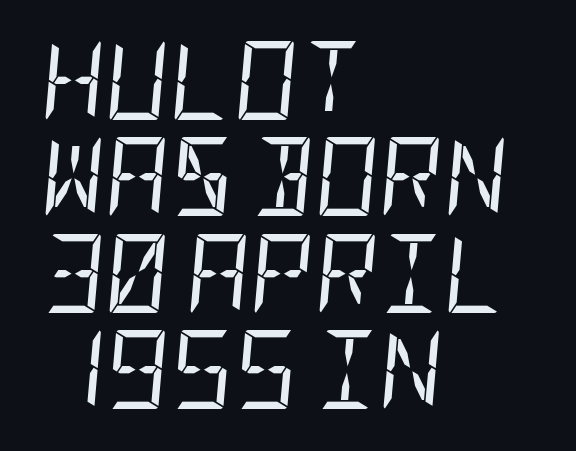
Weight: not bold — regular or lighter. Leftover space on each line is placed entirely after the last word. A clean baseline with only descenders dipping below it. Spacing between characters is what you'd get straight out of the box. Designer's note — italics engaged.
